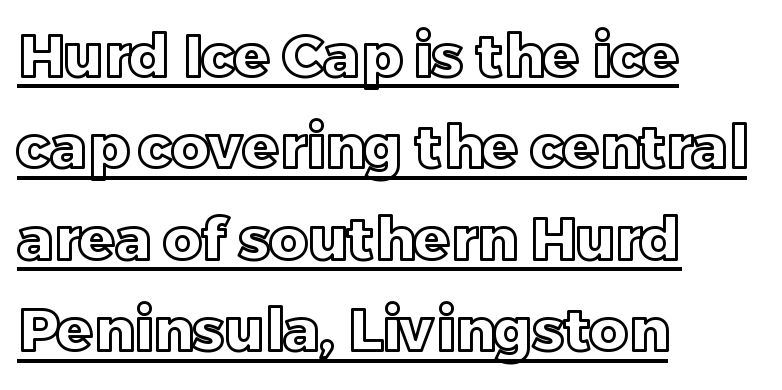
Q: Is the text italic (slanted)? A: No, it is upright.
Q: Is the text underlined? A: Yes.
Q: How is the paragraph aligned? A: Left-aligned.
Q: Is the spacing between letters normal or unusually wide? A: Normal.
Q: Is the spacing between lines tight, normal or loose? A: Normal.
Q: Width (condensed, normal, or wide)? A: Normal.
Q: x-height? A: Large.
Q: Monospaced? A: No.
